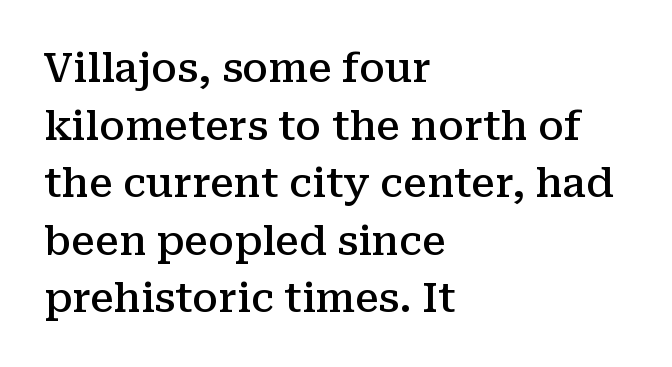
The image shows 40 px semibold serif type, upright; set left-aligned, normal line spacing (1.44x), normal letter spacing, not underlined; medium stroke contrast and a medium x-height.
